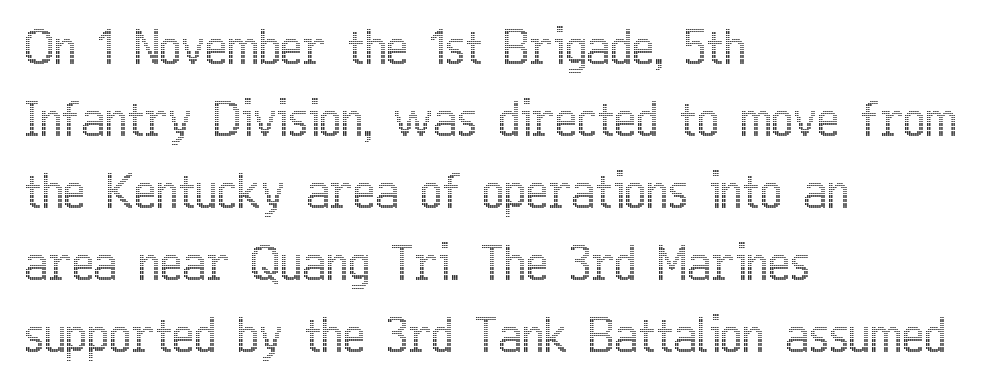
{"italic": "no", "width": "condensed", "x_height": "medium", "monospaced": "no", "underline": "no", "align": "left", "line_spacing": "normal", "line_spacing_ratio": 1.53, "letter_spacing": "normal", "letter_spacing_em": 0.0, "glyph_px": 47}
